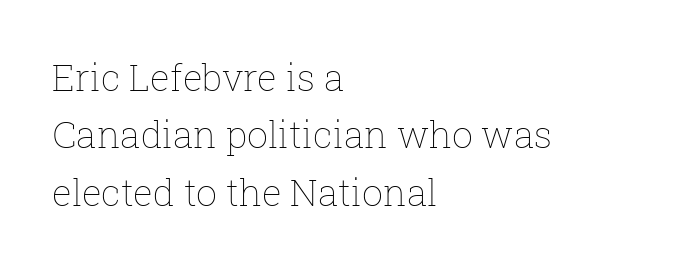
The image shows 37 px thin type, upright; set left-aligned, normal line spacing (1.55x), normal letter spacing, not underlined; low stroke contrast and a medium x-height.
